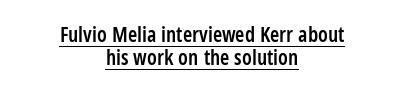
{"italic": "no", "bold": "semi", "underline": "yes", "align": "center", "line_spacing": "tight", "line_spacing_ratio": 1.11, "letter_spacing": "normal", "letter_spacing_em": 0.0, "glyph_px": 21}
